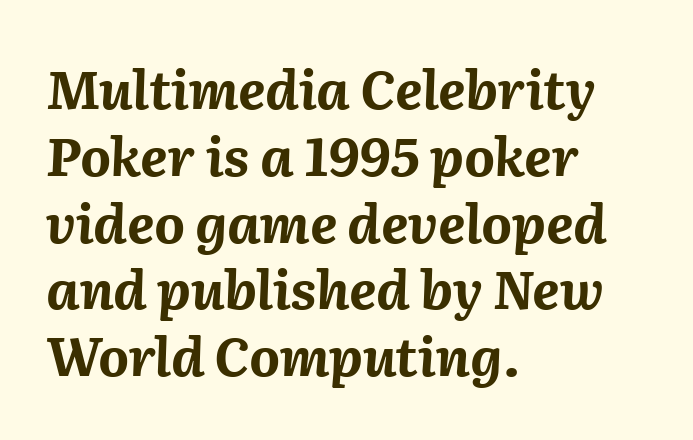
{"italic": "yes", "lean": "right", "slant_degrees": 2, "bold": "yes", "weight": "bold", "width": "normal", "stroke_contrast": "medium", "x_height": "medium", "monospaced": "no", "underline": "no", "align": "left", "line_spacing": "normal", "line_spacing_ratio": 1.26, "letter_spacing": "normal", "letter_spacing_em": 0.0, "glyph_px": 53}
